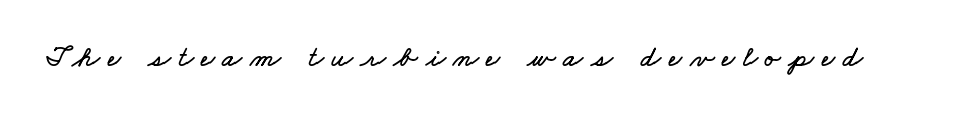
Unmarked baselines from the first word to the last. How are the letters spaced? Widely, with obvious added tracking. The passage shown is typed in a proportional face where columns would drift.
